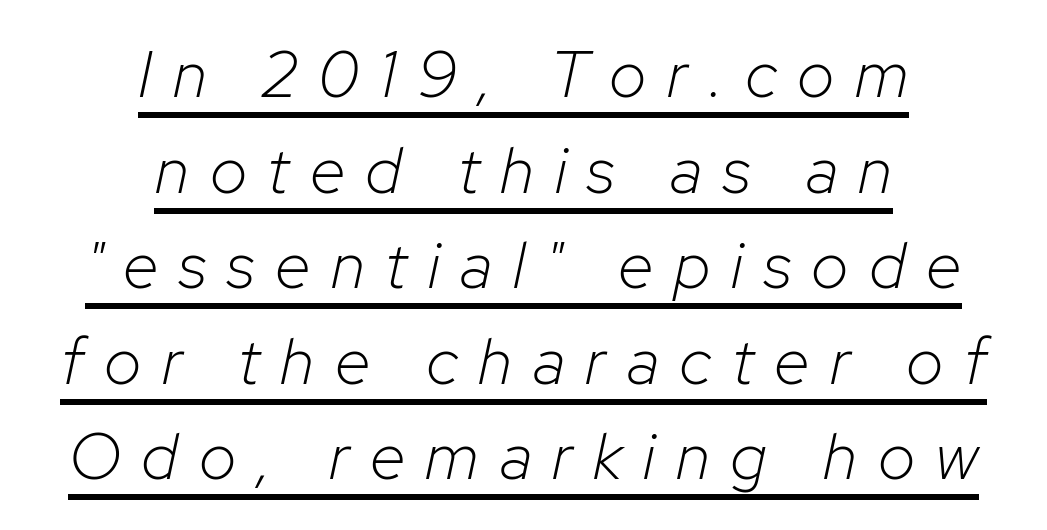
Q: Is the text bold? A: No.
Q: Is the text italic (slanted)? A: Yes, it leans right by about 12 degrees.
Q: Is the text underlined? A: Yes.
Q: How is the paragraph aligned? A: Centered.
Q: Is the spacing between letters normal or unusually wide? A: Unusually wide.
Q: Is the spacing between lines tight, normal or loose? A: Normal.
Q: Width (condensed, normal, or wide)? A: Normal.
Q: Stroke contrast? A: Low.
Q: x-height? A: Medium.
Q: Monospaced? A: No.
